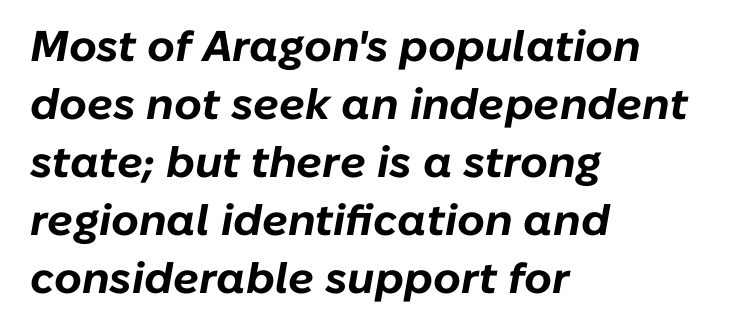
Q: Is the text bold? A: Yes.
Q: Is the text italic (slanted)? A: Yes, it leans right by about 10 degrees.
Q: Is the text underlined? A: No.
Q: How is the paragraph aligned? A: Left-aligned.
Q: Is the spacing between letters normal or unusually wide? A: Normal.
Q: Is the spacing between lines tight, normal or loose? A: Normal.
Q: Width (condensed, normal, or wide)? A: Normal.
Q: Stroke contrast? A: Low.
Q: x-height? A: Medium.
Q: Monospaced? A: No.
